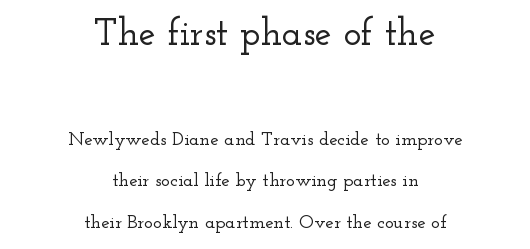
The image shows 38 px wide serif type, upright; set centered, loose line spacing (2.19x), normal letter spacing, not underlined; the first (top) block is 2.0x larger; low stroke contrast and a small x-height.
